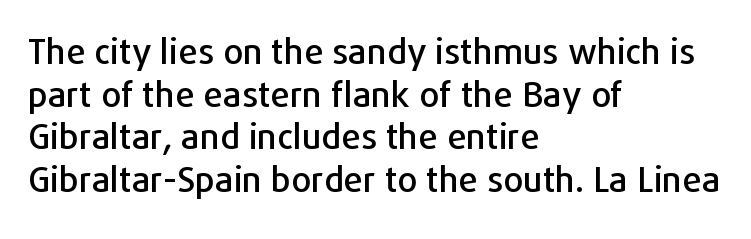
Each letter keeps its own natural width here, so spacing adapts to shape. Notice how the stems are strictly vertical — no italics here. Compared with a centered layout, this one pins lines to the left instead. The string is rendered with underlining switched off.
